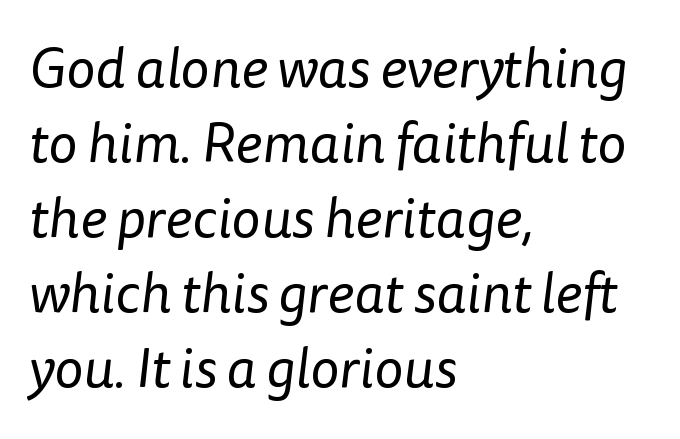
Q: Is the text bold? A: No.
Q: Is the typeface a serif or a sans-serif typeface? A: Sans-serif.
Q: Is the text underlined? A: No.
Q: How is the paragraph aligned? A: Left-aligned.
Q: Is the spacing between letters normal or unusually wide? A: Normal.
Q: Is the spacing between lines tight, normal or loose? A: Normal.
Q: Width (condensed, normal, or wide)? A: Normal.
Q: Stroke contrast? A: Low.
Q: x-height? A: Medium.
Q: Monospaced? A: No.
